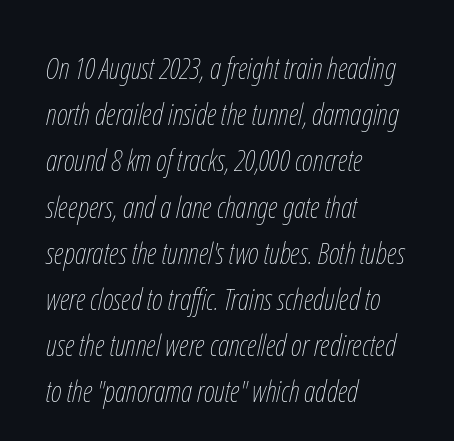
The image shows 30 px thin, condensed type, italic (leaning right); set left-aligned, normal line spacing (1.54x), normal letter spacing, not underlined; low stroke contrast and a medium x-height.
